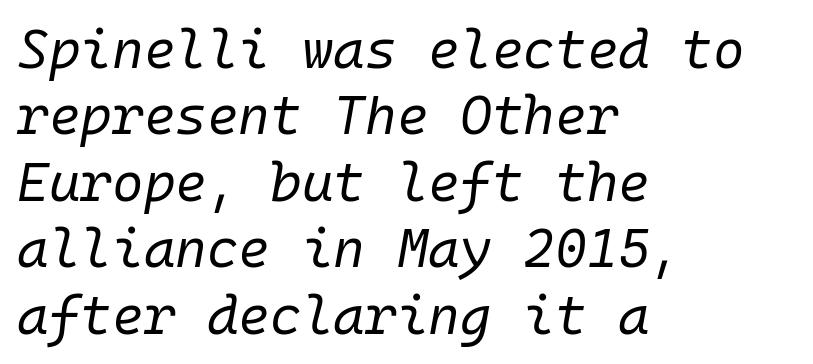
The image shows 54 px regular-weight type, italic (leaning right), monospaced; set left-aligned, line spacing 1.23x, normal letter spacing, not underlined; low stroke contrast and a medium x-height.
